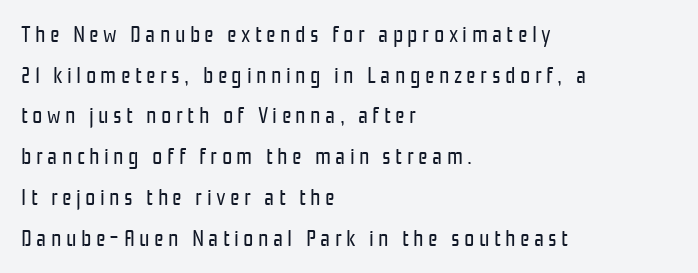
The image shows 23 px text type, upright; set left-aligned, line spacing 1.77x, not underlined.
